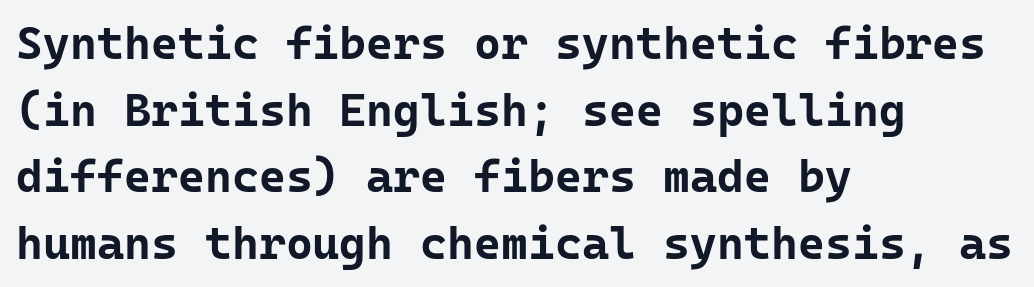
{"serif": "no", "italic": "no", "bold": "yes", "weight": "bold", "width": "normal", "stroke_contrast": "low", "x_height": "medium", "monospaced": "yes", "underline": "no", "align": "left", "line_spacing": "normal", "line_spacing_ratio": 1.45, "letter_spacing": "normal", "letter_spacing_em": 0.0, "glyph_px": 46}
